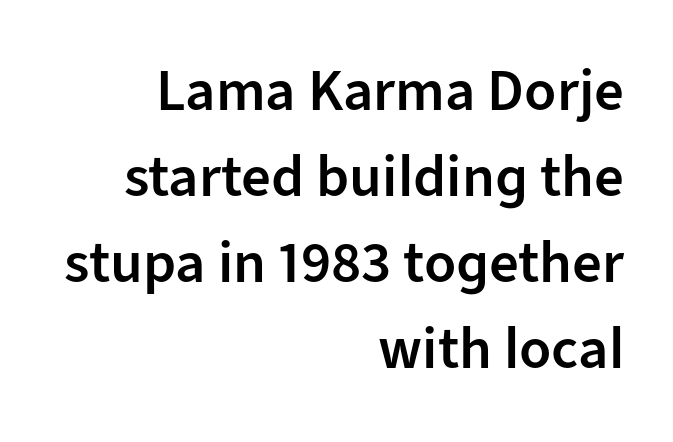
The image shows 59 px semibold sans-serif type, upright; set right-aligned, normal line spacing (1.46x), normal letter spacing, not underlined; low stroke contrast and a medium x-height.
